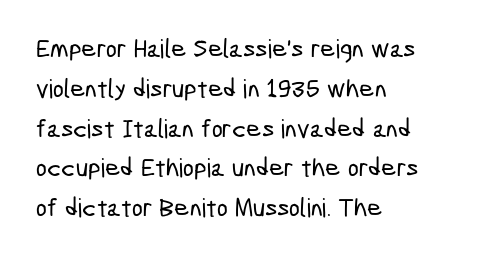
Q: Is the text underlined? A: No.
Q: How is the paragraph aligned? A: Left-aligned.
Q: Is the spacing between letters normal or unusually wide? A: Normal.
Q: Is the spacing between lines tight, normal or loose? A: Normal.
